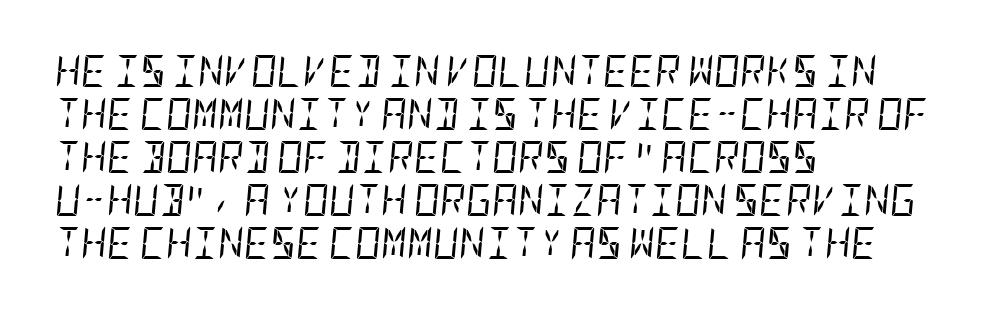
The image shows 32 px regular-weight, condensed type, italic (leaning right); set left-aligned, normal line spacing (1.34x), normal letter spacing, not underlined; low stroke contrast and a large x-height.
